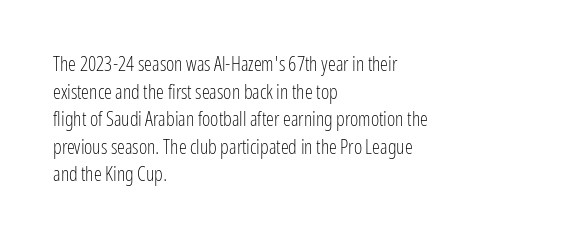
This rendering leaves character spacing at its baseline value. These lines stack with their left ends in a neat column. Reading down the column, the eye jumps a familiar distance to each next line. Stroke mass is kept to a normal reading level or below. Unlike italic type, these characters show no tilt at all. No word sits above an underline.
